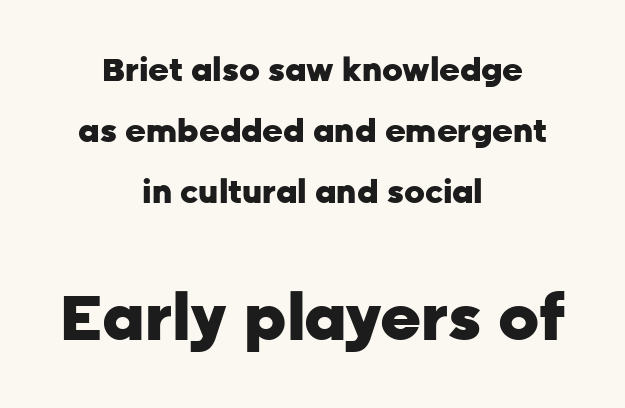
The image shows 63 px heavy sans-serif type, upright; set centered, loose line spacing (1.91x), normal letter spacing, not underlined; the second (bottom) block is 1.97x larger; low stroke contrast and a medium x-height.
